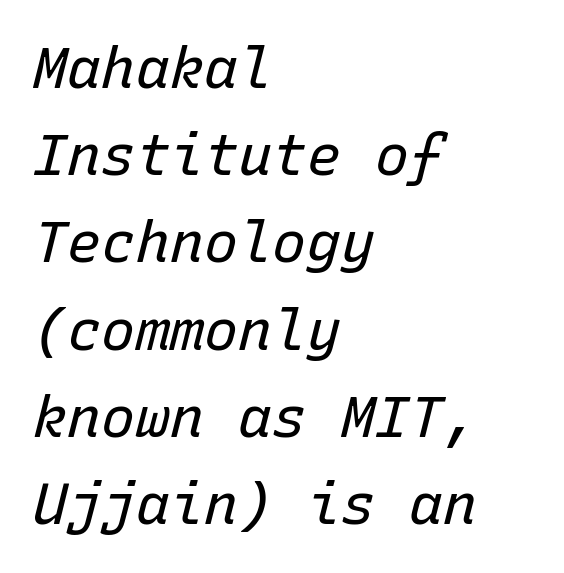
The image shows 57 px regular-weight type, italic (leaning right), monospaced; set left-aligned, normal line spacing (1.53x), normal letter spacing, not underlined; low stroke contrast and a medium x-height.
